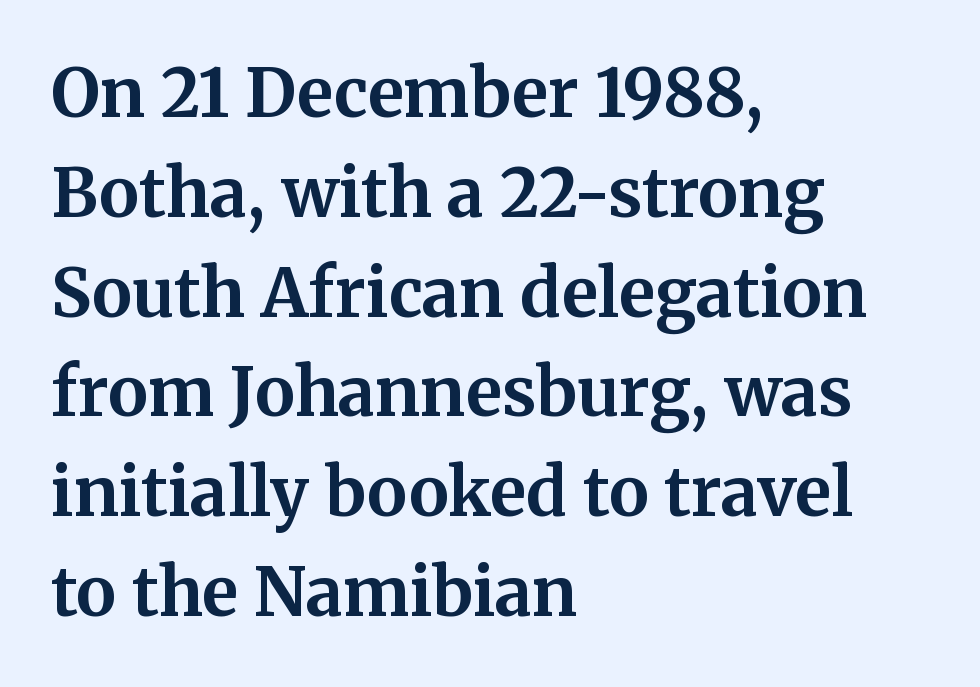
The image shows 67 px bold serif type, upright; set left-aligned, normal line spacing (1.49x), normal letter spacing, not underlined; medium stroke contrast and a medium x-height.
